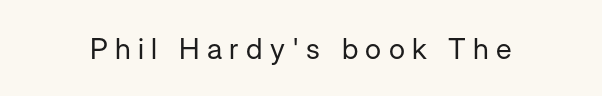
{"serif": "no", "italic": "no", "bold": "no", "weight": "regular", "width": "normal", "stroke_contrast": "low", "x_height": "medium", "monospaced": "no", "underline": "no", "letter_spacing": "wide", "letter_spacing_em": 0.25, "glyph_px": 29}
